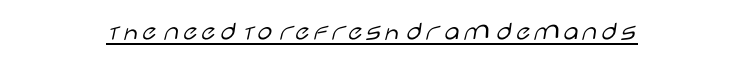
Q: Is the text bold? A: No.
Q: Is the text italic (slanted)? A: Yes.
Q: Is the text underlined? A: Yes.
Q: How is the paragraph aligned? A: Centered.
Q: Is the spacing between letters normal or unusually wide? A: Normal.
